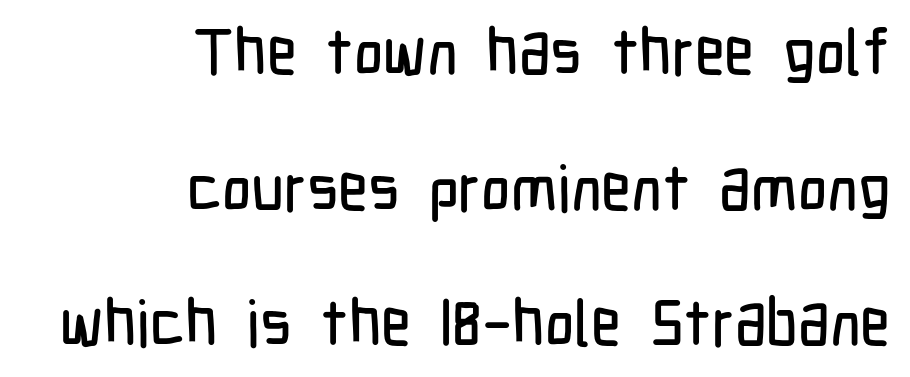
{"serif": "no", "italic": "no", "width": "condensed", "stroke_contrast": "low", "x_height": "medium", "monospaced": "no", "underline": "no", "align": "right", "line_spacing": "loose", "line_spacing_ratio": 2.12, "letter_spacing": "normal", "letter_spacing_em": 0.0, "glyph_px": 64}
